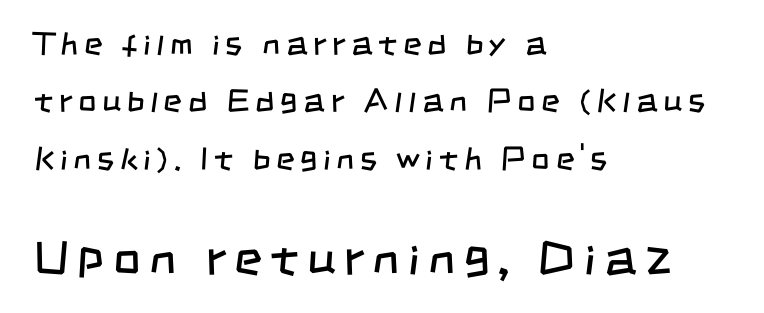
Classification — sans serif. The words here are not underlined. In CSS terms this would be text-align: left. Caption: upper text group reduced, lower text group enlarged. The rendering uses natural spacing where letterforms have individual widths. Summary of weight: not heavy and not bold.
